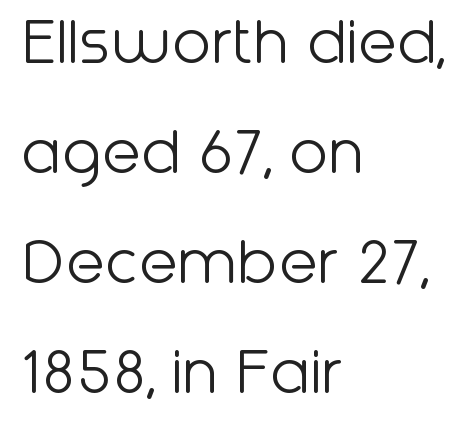
{"serif": "no", "italic": "no", "bold": "no", "weight": "light", "width": "normal", "stroke_contrast": "low", "x_height": "medium", "monospaced": "no", "underline": "no", "align": "left", "line_spacing": "normal", "line_spacing_ratio": 1.55, "letter_spacing": "normal", "letter_spacing_em": 0.0, "glyph_px": 71}
